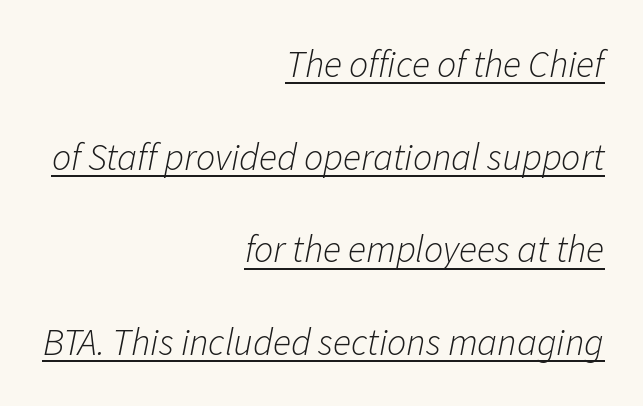
The text block is weighted toward the right margin, trailing off unevenly leftward. Characters follow at the spacing the type designer built in. Proportional: the letters do not fall into vertical columns. Slanted lettering throughout. Is the stroke heavy? The answer is a plain regular-or-lighter.
